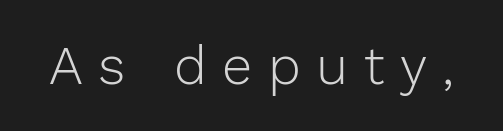
{"serif": "no", "italic": "no", "bold": "no", "weight": "light", "width": "normal", "stroke_contrast": "low", "x_height": "medium", "monospaced": "no", "underline": "no", "letter_spacing": "wide", "letter_spacing_em": 0.29, "glyph_px": 54}
